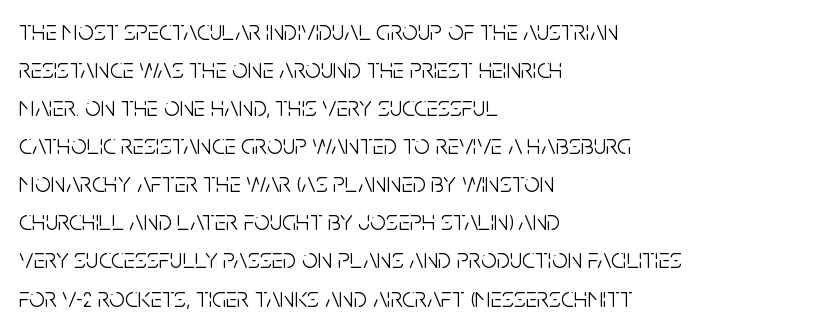
Stems here are at most as thick as an everyday book face. A typesetter would call this proportional, since set widths differ per character. Beneath every word, the page is bare. Honestly, the letter spacing is just normal — you wouldn't notice it. Rendered with straight, roman letterforms.
